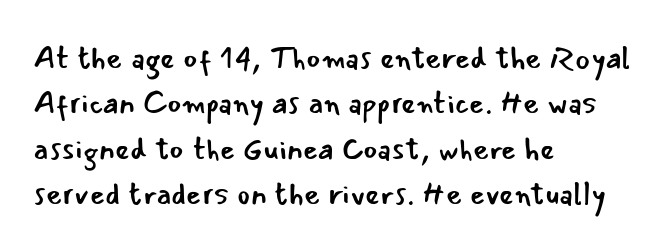
{"serif": "no", "italic": "no", "bold": "no", "weight": "regular", "width": "normal", "stroke_contrast": "low", "x_height": "small", "monospaced": "no", "underline": "no", "align": "left", "line_spacing": "normal", "line_spacing_ratio": 1.46, "letter_spacing": "normal", "letter_spacing_em": 0.0, "glyph_px": 31}
